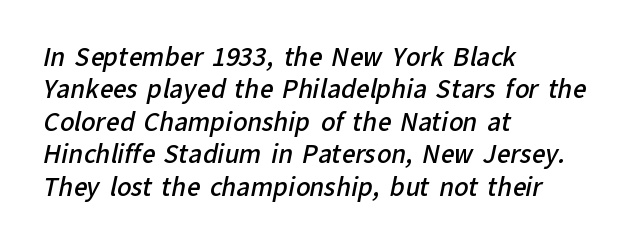
The image shows 24 px text type; set left-aligned, normal line spacing (1.35x), normal letter spacing, not underlined.
